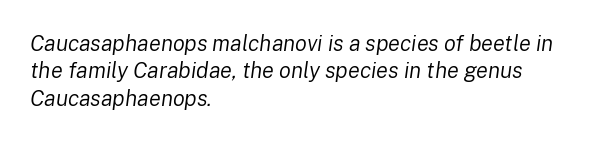
A bare baseline throughout the passage. Italic? Definitely — the glyphs are oblique. Horizontally, the lines are justified to the leading edge only. Weight: not bold — regular or lighter.
